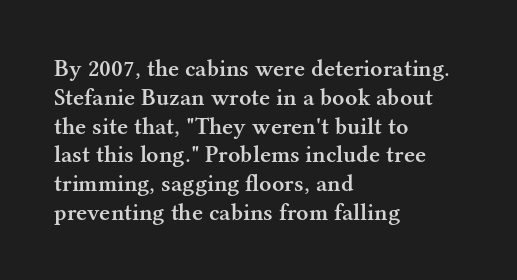
The image shows 24 px text type, upright; set left-aligned, line spacing 1.2x, normal letter spacing, not underlined.
